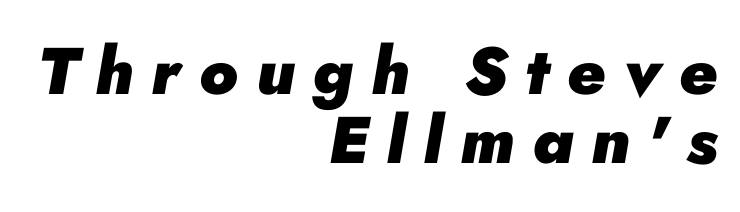
Q: Is the text bold? A: Yes.
Q: Is the text italic (slanted)? A: Yes, it leans right by about 10 degrees.
Q: Is the text underlined? A: No.
Q: How is the paragraph aligned? A: Right-aligned.
Q: Is the spacing between letters normal or unusually wide? A: Unusually wide.
Q: Is the spacing between lines tight, normal or loose? A: Tight.
Q: Width (condensed, normal, or wide)? A: Normal.
Q: Stroke contrast? A: Low.
Q: x-height? A: Small.
Q: Monospaced? A: No.
